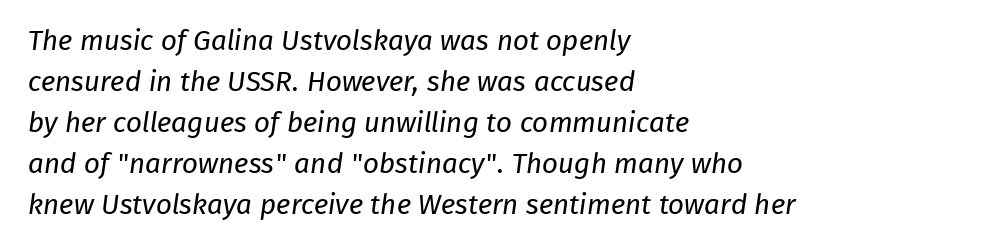
Visually the block forms a straight wall on the left and a jagged coastline on the right. Summary of vertical rhythm: regular, with standard interline spacing. The letters sit at their default tracking, neither squeezed nor spread. The space directly below the letters is spotless. Proportional: the letters do not fall into vertical columns. Stroke mass is kept to a normal reading level or below.
